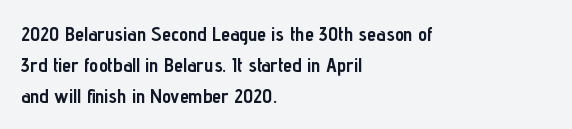
{"italic": "no", "bold": "yes", "underline": "no", "align": "left", "line_spacing": "normal", "line_spacing_ratio": 1.55, "letter_spacing": "normal", "letter_spacing_em": 0.0, "glyph_px": 20}
